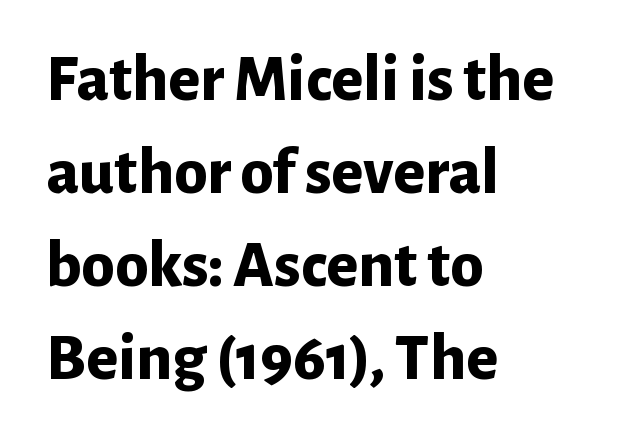
The passage shown stacks its lines at a standard gap. These words are printed bold, with thick strokes throughout. If you drew a line through each stem, it would be perfectly vertical. Nobody touched the tracking dial on this one. Observe the absence of serifs on each vertical stroke in this sample.
